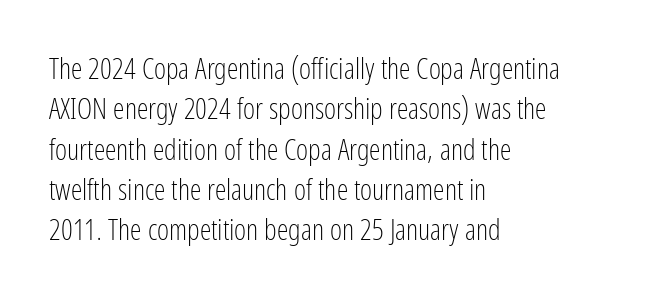
The characters are drawn with everyday or finer stroke widths. The passage shown is typed in a proportional face where columns would drift. The specimen reads as upright at a glance. Serifs: no, the terminals of the letterforms are clean. What stands out about the letter spacing? Nothing — it is the standard amount.
